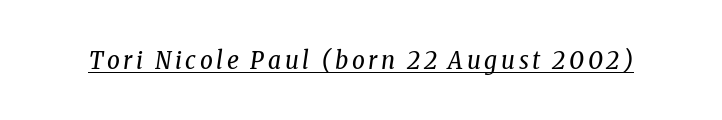
A typographer would call this underscored text. The face looks like a standard text weight, possibly lighter. Is the type slanted? Yes — the strokes lean at a clear angle.
